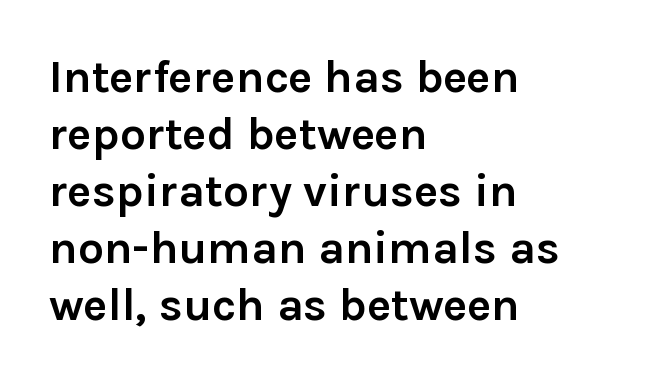
{"serif": "no", "italic": "no", "bold": "yes", "weight": "semibold", "width": "normal", "x_height": "medium", "monospaced": "no", "underline": "no", "align": "left", "line_spacing_ratio": 1.24, "letter_spacing": "normal", "letter_spacing_em": 0.0, "glyph_px": 46}
